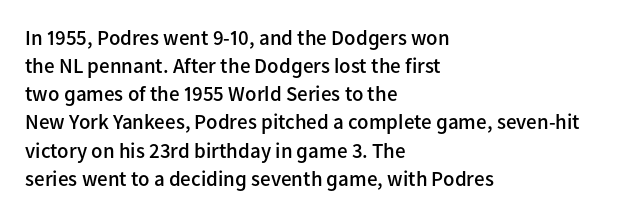
The image shows 21 px text type, upright; set left-aligned, normal line spacing (1.34x), normal letter spacing, not underlined.
